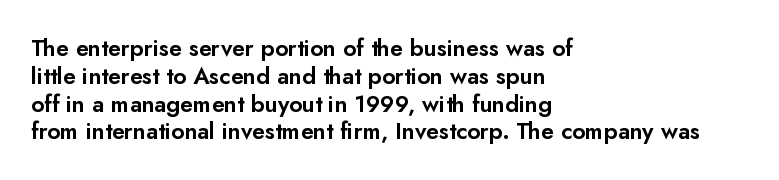
Q: Is the text italic (slanted)? A: No, it is upright.
Q: Is the text underlined? A: No.
Q: How is the paragraph aligned? A: Left-aligned.
Q: Is the spacing between letters normal or unusually wide? A: Normal.
